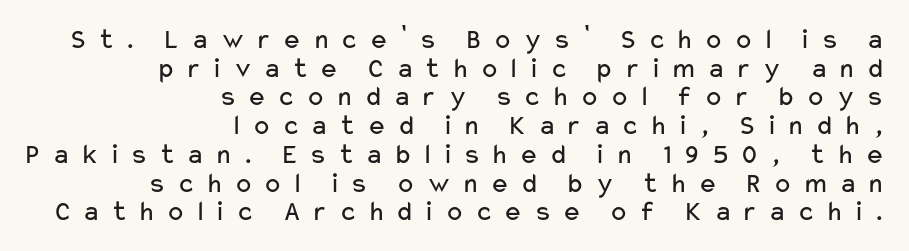
The image shows 29 px regular-weight, wide sans-serif type, upright; set right-aligned, tight line spacing (0.99x), unusually wide letter spacing (+0.34 em), not underlined; low stroke contrast and a medium x-height.
